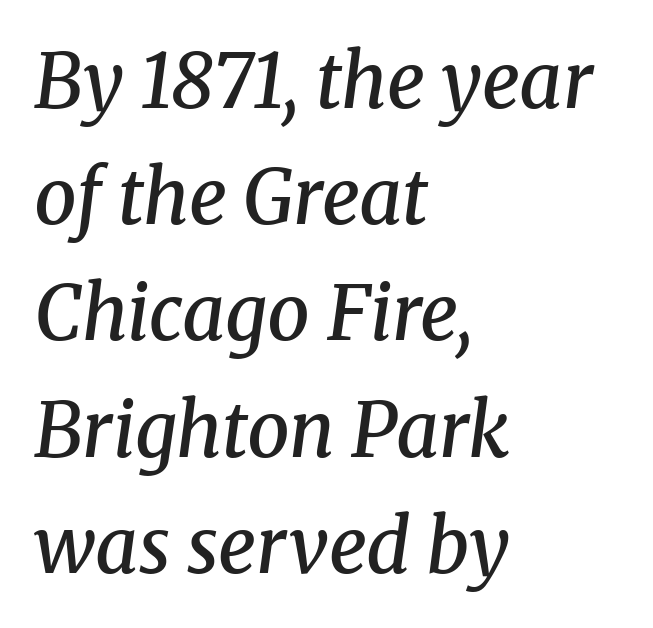
The glyphs look as if they've been sheared to an angle. Default kerning and tracking; the words read as compact shapes. Leftover space on each line is placed entirely after the last word. Nobody drew a line under any word here. Font category for this specimen: serif. Quick note: interline space is typical.
